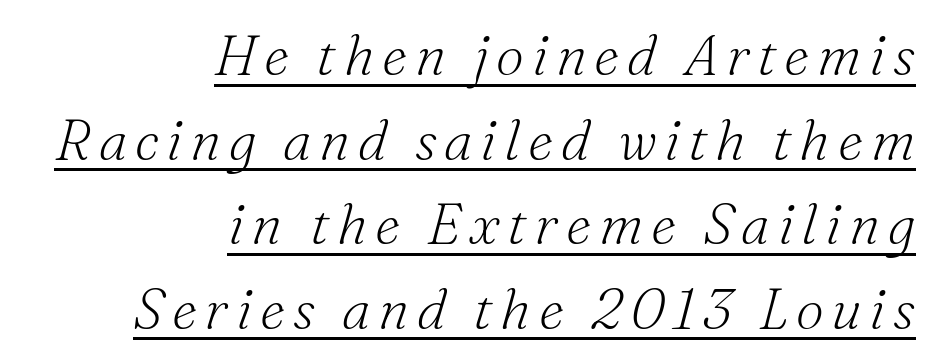
Think of a printed novel: that variable character pitch is what you see here. Evenly set lines give the paragraph a standard silhouette. Each line ends at the same right margin while the left side varies. Weight class: somewhere from thin through regular. Each letter's strokes conclude with small projecting serifs.
